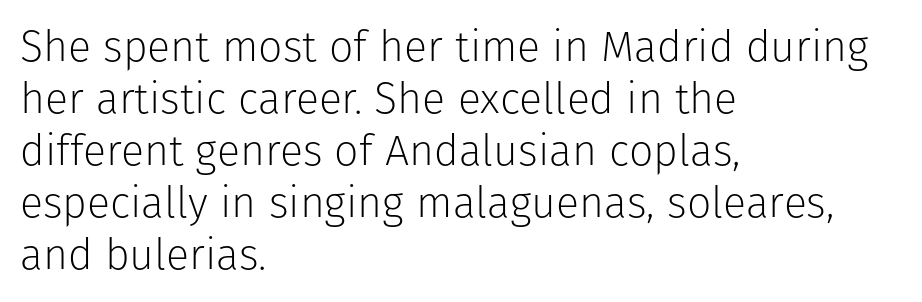
The image shows 43 px light sans-serif type, upright; set left-aligned, line spacing 1.21x, normal letter spacing, not underlined; low stroke contrast and a medium x-height.
